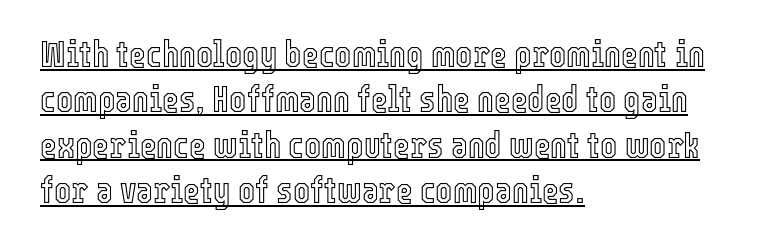
The image shows 36 px condensed type, upright; set left-aligned, normal line spacing (1.26x), normal letter spacing, underlined; a medium x-height.
